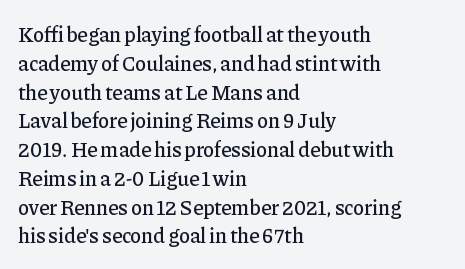
Q: Is the text italic (slanted)? A: No, it is upright.
Q: Is the text underlined? A: No.
Q: How is the paragraph aligned? A: Left-aligned.
Q: Is the spacing between letters normal or unusually wide? A: Normal.
Q: Is the spacing between lines tight, normal or loose? A: Normal.
